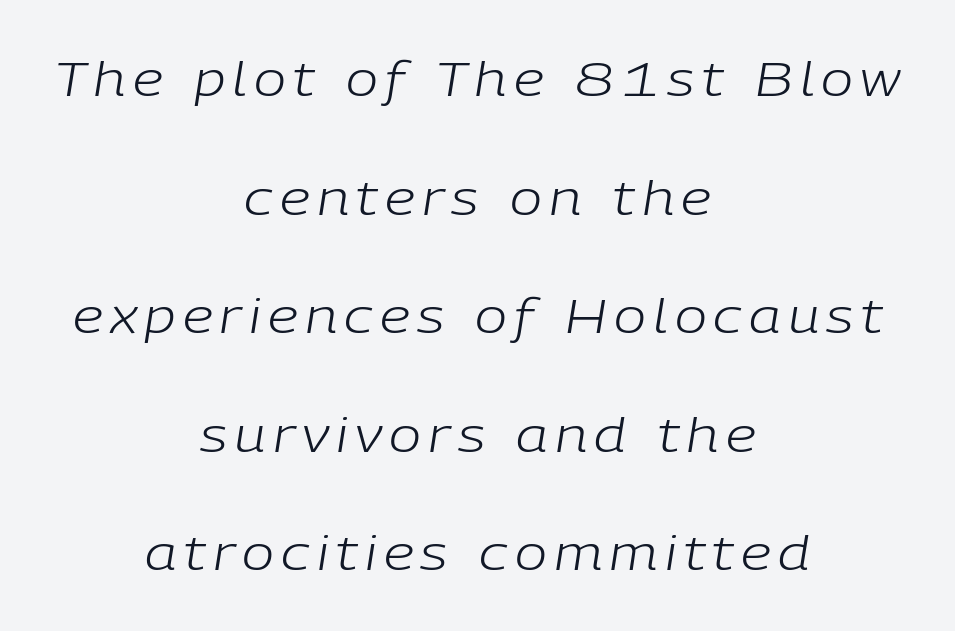
Q: Is the text bold? A: No.
Q: Is the text italic (slanted)? A: Yes, it leans right by about 9 degrees.
Q: Is the text underlined? A: No.
Q: How is the paragraph aligned? A: Centered.
Q: Is the spacing between lines tight, normal or loose? A: Loose.
Q: Width (condensed, normal, or wide)? A: Normal.
Q: Stroke contrast? A: Low.
Q: x-height? A: Medium.
Q: Monospaced? A: No.
